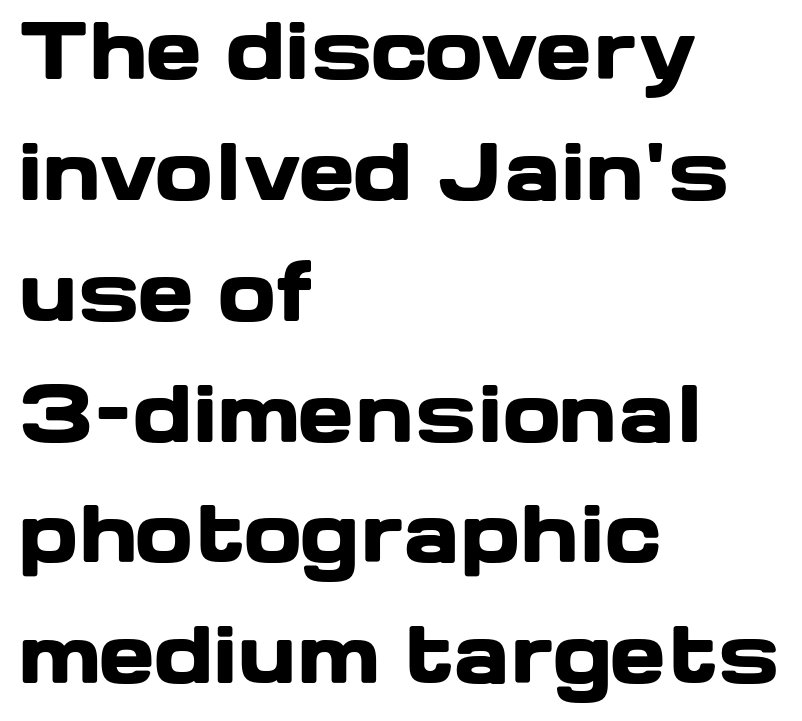
Heavy-handed strokes throughout: this text is bold. Words float on clear page, feet unadorned. Here the designer chose a conventional face with non-uniform glyph widths. The horizontal fit of the characters is conventional and even.
